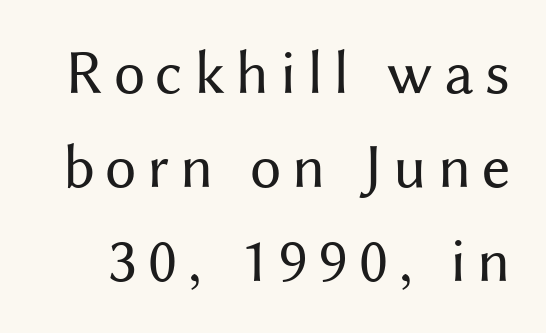
Q: Is the text bold? A: No.
Q: Is the text italic (slanted)? A: No, it is upright.
Q: Is the typeface a serif or a sans-serif typeface? A: Sans-serif.
Q: Is the text underlined? A: No.
Q: Is the spacing between lines tight, normal or loose? A: Normal.
Q: Width (condensed, normal, or wide)? A: Normal.
Q: Stroke contrast? A: Medium.
Q: x-height? A: Medium.
Q: Monospaced? A: No.
